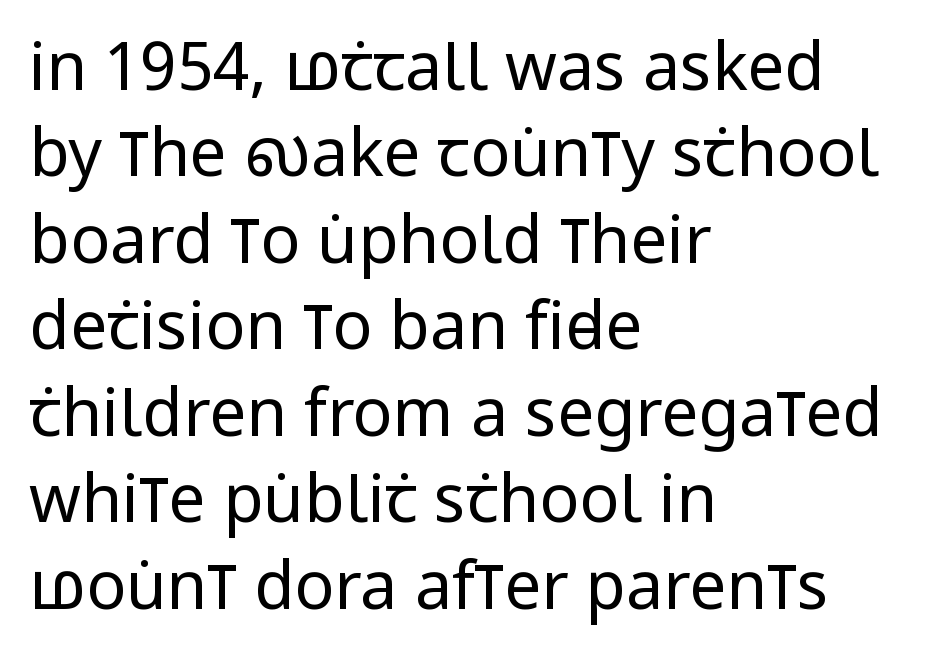
{"serif": "no", "italic": "no", "bold": "no", "weight": "regular", "width": "condensed", "stroke_contrast": "low", "x_height": "large", "monospaced": "no", "underline": "no", "align": "left", "line_spacing": "normal", "line_spacing_ratio": 1.31, "letter_spacing": "normal", "letter_spacing_em": 0.0, "glyph_px": 66}
